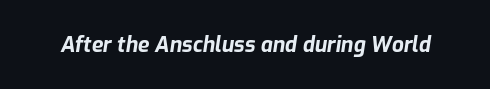
Each word holds together tightly as a unit, with standard inter-letter gaps. This is heavy type, rendered in bold. The zone under the glyphs is completely vacant. Is the type slanted? Yes — the strokes lean at a clear angle.
